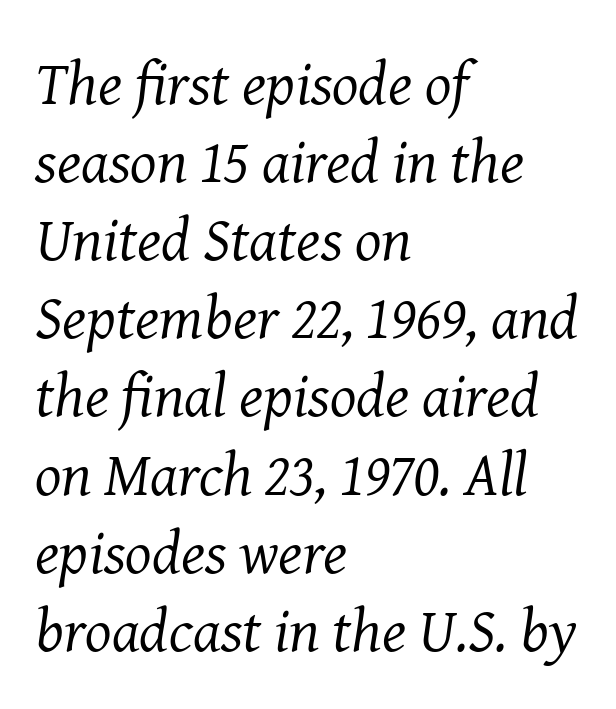
Q: Is the text bold? A: No.
Q: Is the text italic (slanted)? A: Yes, it leans right by about 8 degrees.
Q: Is the typeface a serif or a sans-serif typeface? A: Serif.
Q: Is the text underlined? A: No.
Q: How is the paragraph aligned? A: Left-aligned.
Q: Is the spacing between letters normal or unusually wide? A: Normal.
Q: Is the spacing between lines tight, normal or loose? A: Normal.
Q: Width (condensed, normal, or wide)? A: Normal.
Q: Stroke contrast? A: Medium.
Q: x-height? A: Medium.
Q: Monospaced? A: No.
